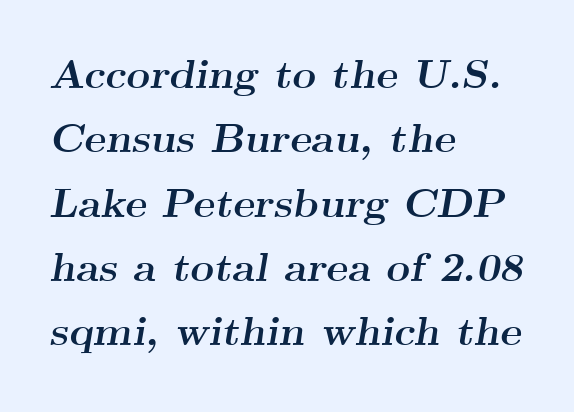
Q: Is the text bold? A: Yes.
Q: Is the text italic (slanted)? A: Yes, it leans right by about 9 degrees.
Q: Is the typeface a serif or a sans-serif typeface? A: Serif.
Q: Is the text underlined? A: No.
Q: How is the paragraph aligned? A: Left-aligned.
Q: Is the spacing between letters normal or unusually wide? A: Normal.
Q: Is the spacing between lines tight, normal or loose? A: Normal.
Q: Width (condensed, normal, or wide)? A: Wide.
Q: Stroke contrast? A: Medium.
Q: x-height? A: Small.
Q: Monospaced? A: No.
